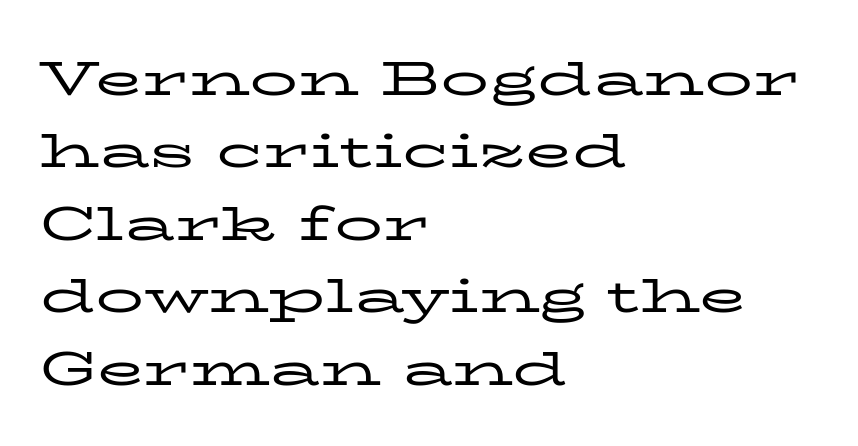
{"serif": "yes", "italic": "no", "bold": "no", "weight": "regular", "width": "wide", "stroke_contrast": "low", "x_height": "medium", "monospaced": "no", "underline": "no", "align": "left", "line_spacing": "normal", "line_spacing_ratio": 1.51, "letter_spacing": "normal", "letter_spacing_em": 0.0, "glyph_px": 48}
